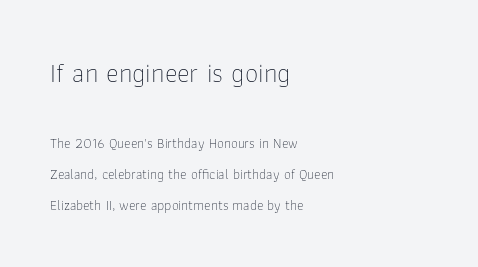
Weight: not bold — regular or lighter. Leading: increased. Descender tails drop into unmarked territory. In terms of letterspacing, this is plain default setting. Tall strokes in this sample are plumb rather than angled. A classic flush-left, rag-right setting is used for this passage.
